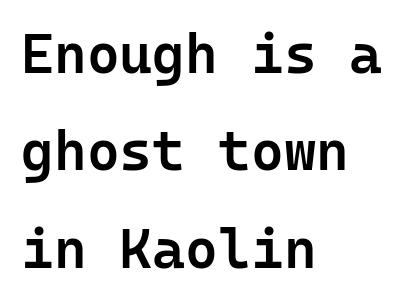
The face used here is a sans, in the tradition of grotesques and geometrics. Tracking here is standard; glyphs follow each other at the usual distance. The typesetter chose a ragged-right arrangement here. Unmarked baselines from the first word to the last. Bold? Not quite — semibold, heavier than regular but stopping short.
